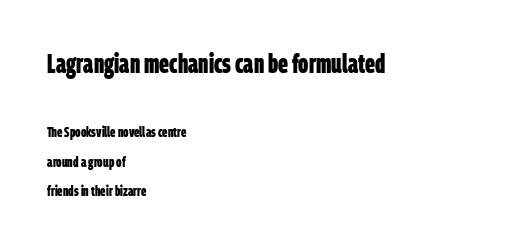
{"bold": "yes", "underline": "no", "align": "left", "line_spacing": "loose", "line_spacing_ratio": 2.12, "letter_spacing": "normal", "letter_spacing_em": 0.0, "larger_block": "first", "size_ratio": 1.86, "glyph_px": 26}
